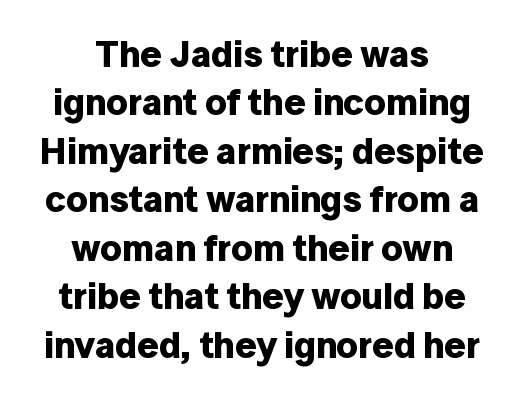
{"serif": "no", "italic": "no", "bold": "yes", "weight": "bold", "width": "normal", "stroke_contrast": "low", "x_height": "medium", "monospaced": "no", "underline": "no", "align": "center", "line_spacing": "normal", "line_spacing_ratio": 1.31, "letter_spacing": "normal", "letter_spacing_em": 0.0, "glyph_px": 37}
